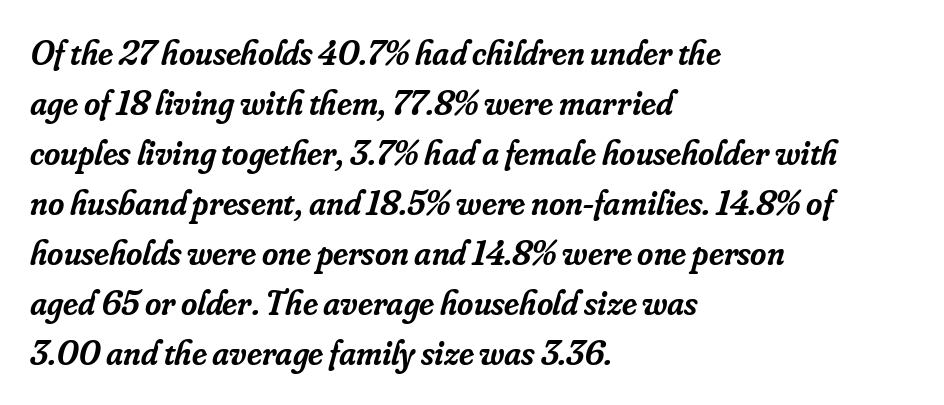
{"serif": "yes", "italic": "yes", "lean": "right", "slant_degrees": 16, "bold": "semi", "weight": "semibold", "width": "normal", "stroke_contrast": "low", "x_height": "small", "monospaced": "no", "underline": "no", "align": "left", "line_spacing": "normal", "line_spacing_ratio": 1.43, "letter_spacing": "normal", "letter_spacing_em": 0.0, "glyph_px": 35}
